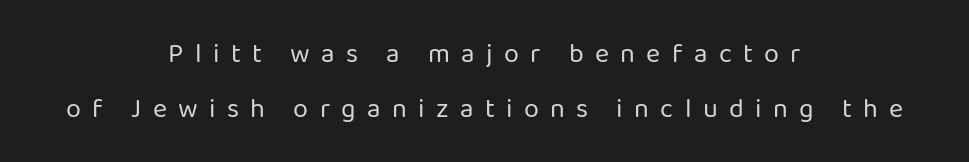
Q: Is the text bold? A: No.
Q: Is the text italic (slanted)? A: No, it is upright.
Q: Is the text underlined? A: No.
Q: How is the paragraph aligned? A: Centered.
Q: Is the spacing between letters normal or unusually wide? A: Unusually wide.
Q: Is the spacing between lines tight, normal or loose? A: Loose.
